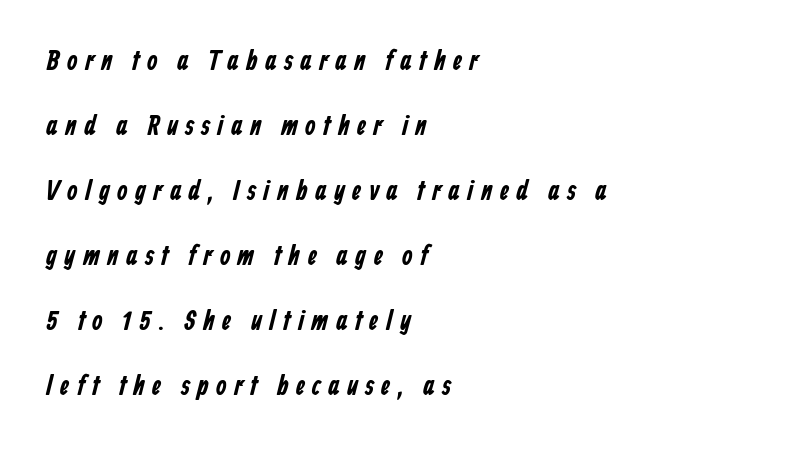
{"underline": "no", "align": "left", "line_spacing": "loose", "line_spacing_ratio": 2.41, "letter_spacing": "wide", "letter_spacing_em": 0.26, "glyph_px": 27}
